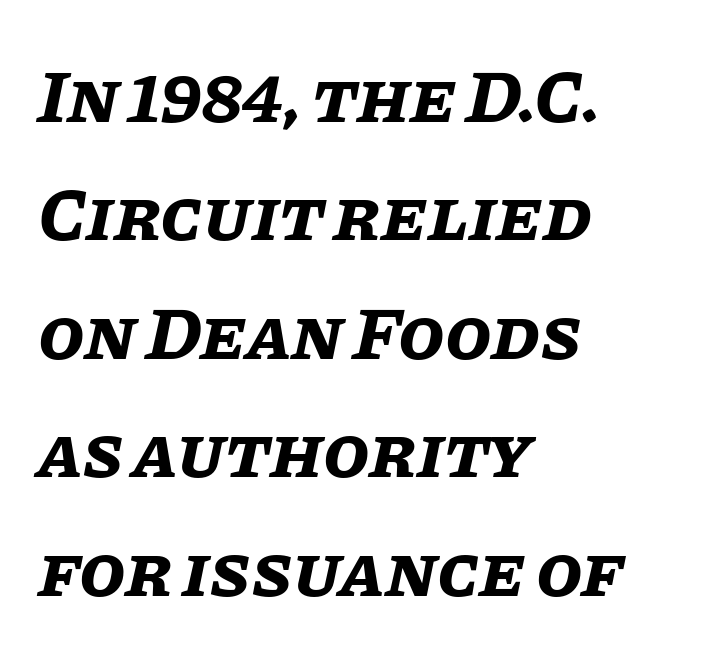
{"italic": "yes", "lean": "right", "slant_degrees": 11, "bold": "yes", "weight": "bold", "width": "normal", "stroke_contrast": "low", "x_height": "large", "monospaced": "no", "underline": "no", "align": "left", "line_spacing": "normal", "line_spacing_ratio": 1.58, "letter_spacing": "normal", "letter_spacing_em": 0.0, "glyph_px": 75}
